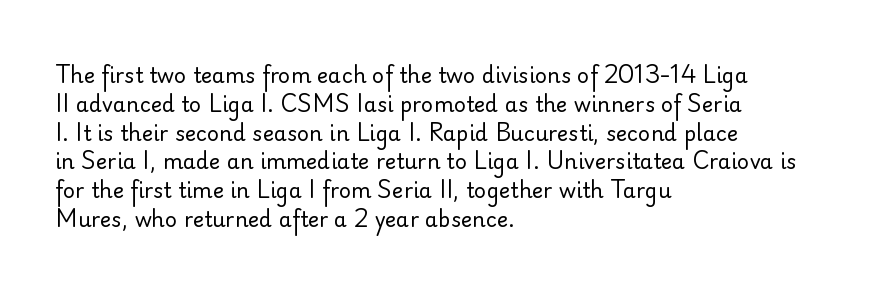
Q: Is the text bold? A: No.
Q: Is the text italic (slanted)? A: No, it is upright.
Q: Is the text underlined? A: No.
Q: How is the paragraph aligned? A: Left-aligned.
Q: Is the spacing between letters normal or unusually wide? A: Normal.
Q: Is the spacing between lines tight, normal or loose? A: Normal.
